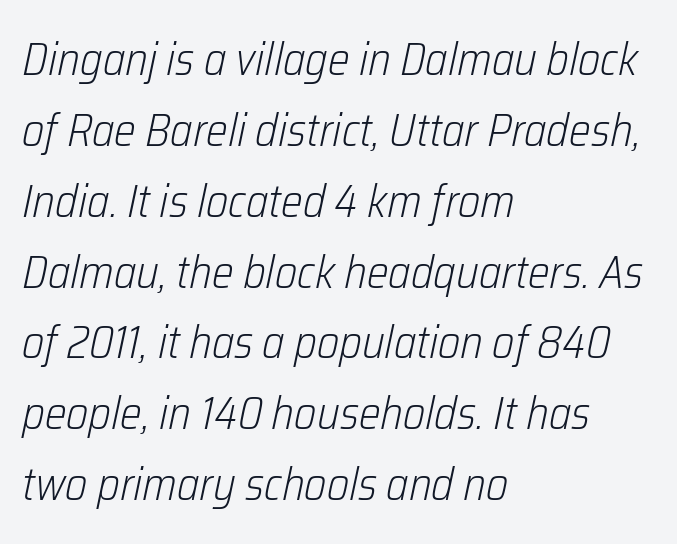
{"italic": "yes", "lean": "right", "slant_degrees": 12, "bold": "no", "weight": "light", "width": "condensed", "stroke_contrast": "low", "x_height": "medium", "monospaced": "no", "underline": "no", "align": "left", "line_spacing": "normal", "line_spacing_ratio": 1.54, "letter_spacing": "normal", "letter_spacing_em": 0.0, "glyph_px": 46}
